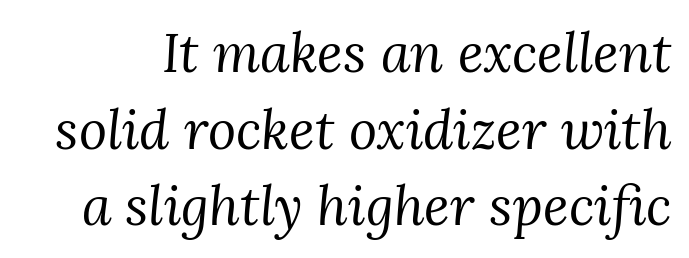
The type family on display is of the serif kind. Caption: face not bold, strokes unweighted. These lines are rendered in a variable-pitch font. Vertically, the passage feels balanced, rows spaced as you'd expect. In terms of posture, this sample is oblique. Anything drawn beneath the words? Only blank space.
